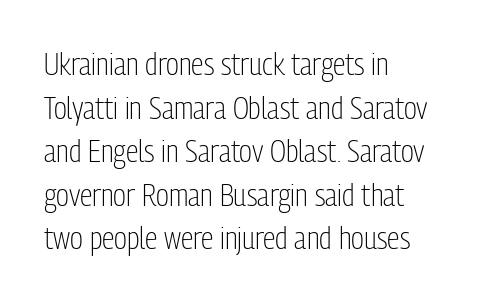
The image shows 32 px light, condensed sans-serif type, upright; set left-aligned, normal line spacing (1.36x), normal letter spacing, not underlined; low stroke contrast and a medium x-height.
